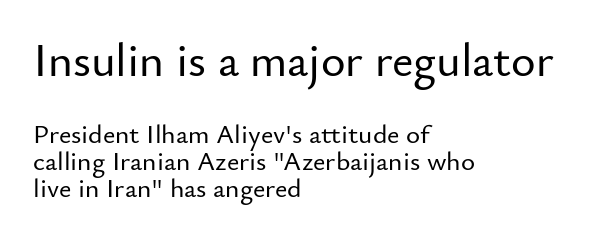
These lines are rendered in a variable-pitch font. Bigger letters appear in the top chunk; the bottom chunk is reduced. The setting favours the left margin, as ordinary paragraphs usually do. Has an underline been added? It has not. The glyphs in this specimen are sans serif.
